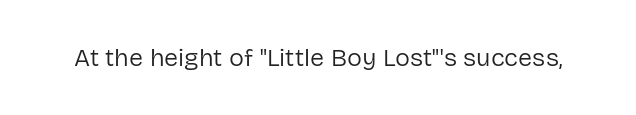
{"italic": "no", "bold": "no", "underline": "no", "letter_spacing": "normal", "letter_spacing_em": 0.0, "glyph_px": 25}
